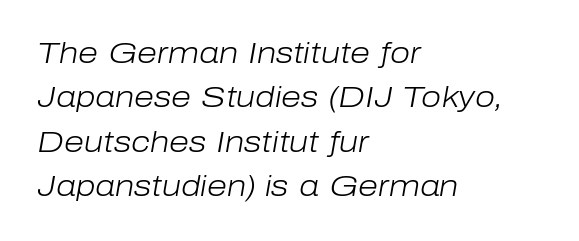
{"italic": "yes", "lean": "right", "slant_degrees": 10, "bold": "no", "weight": "light", "width": "normal", "stroke_contrast": "low", "x_height": "medium", "monospaced": "no", "underline": "no", "align": "left", "line_spacing": "normal", "line_spacing_ratio": 1.53, "letter_spacing": "normal", "letter_spacing_em": 0.0, "glyph_px": 29}
